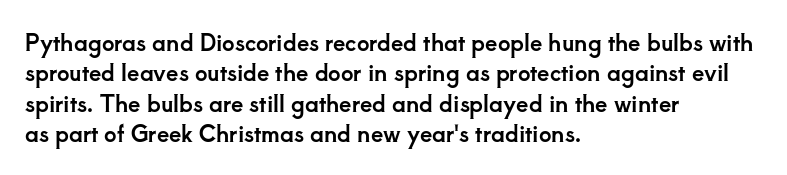
Descenders are the only things crossing below the line. The paragraph has a hard left edge and a soft right edge. Nothing unusual about the tracking: characters are spaced as the font intends. Vertically, the passage feels balanced, rows spaced as you'd expect. If you drew a line through each stem, it would be perfectly vertical.
